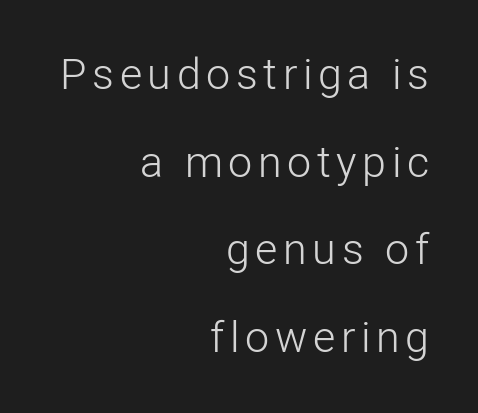
Q: Is the text bold? A: No.
Q: Is the text italic (slanted)? A: No, it is upright.
Q: Is the typeface a serif or a sans-serif typeface? A: Sans-serif.
Q: Is the text underlined? A: No.
Q: How is the paragraph aligned? A: Right-aligned.
Q: Is the spacing between lines tight, normal or loose? A: Loose.
Q: Width (condensed, normal, or wide)? A: Normal.
Q: Stroke contrast? A: Low.
Q: x-height? A: Medium.
Q: Monospaced? A: No.
